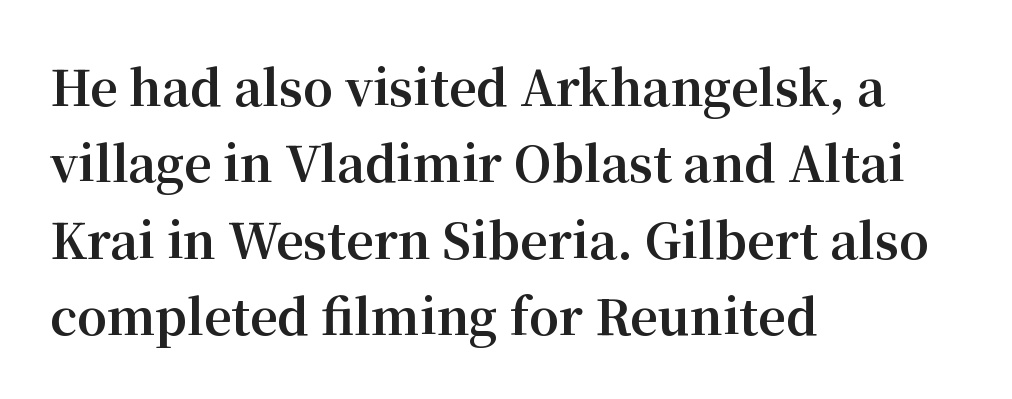
Strokes here are thick enough to call this a true bold. The text was rendered using a seriffed face with decorative stroke endings. Regular leading. A typesetter would call this proportional, since set widths differ per character.
